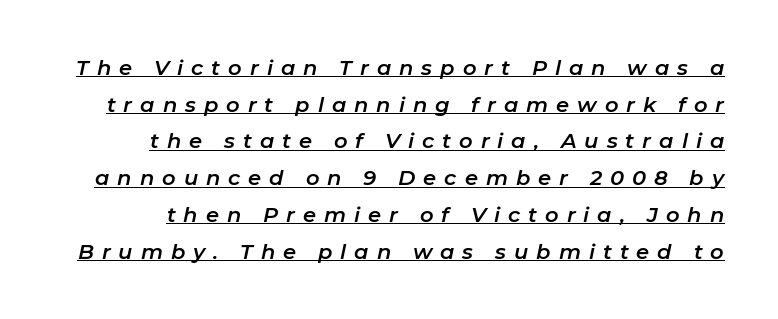
Q: Is the text italic (slanted)? A: Yes, it leans right by about 11 degrees.
Q: Is the text underlined? A: Yes.
Q: Is the spacing between letters normal or unusually wide? A: Unusually wide.
